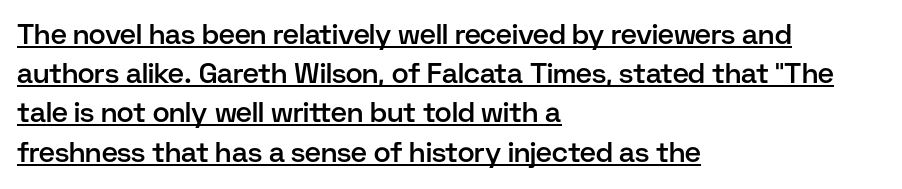
Leading: standard. Every character sits straight up, as roman type does. Compared with typical body copy, the letter spacing here is the same. In designer terms, the underline attribute is active on this setting.
